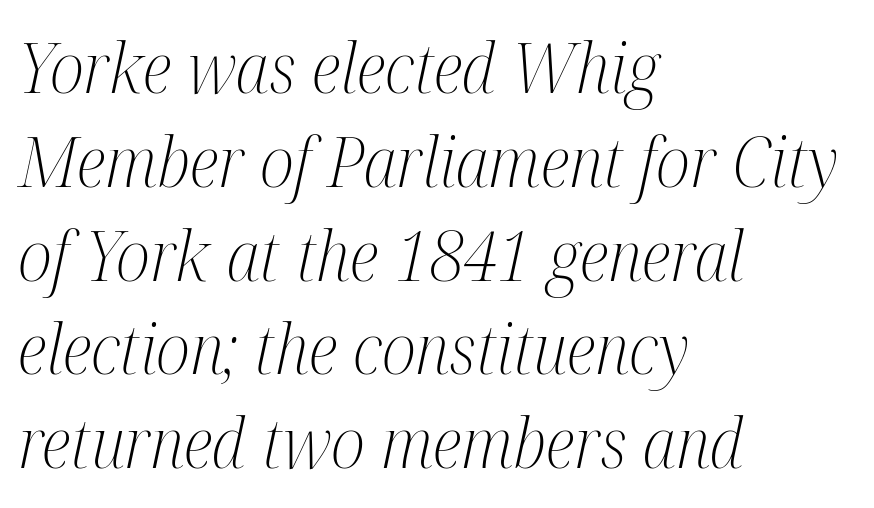
The image shows 70 px light, condensed serif type, italic (leaning right); set left-aligned, normal line spacing (1.34x), normal letter spacing, not underlined; medium stroke contrast and a medium x-height.
